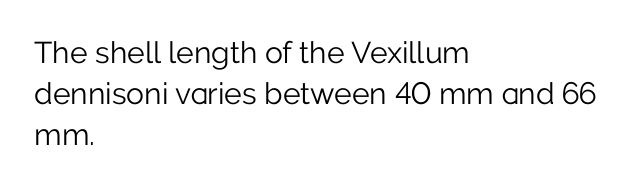
{"serif": "no", "italic": "no", "bold": "no", "weight": "light", "width": "normal", "stroke_contrast": "low", "x_height": "medium", "monospaced": "no", "underline": "no", "align": "left", "line_spacing": "normal", "line_spacing_ratio": 1.36, "letter_spacing": "normal", "letter_spacing_em": 0.0, "glyph_px": 30}
